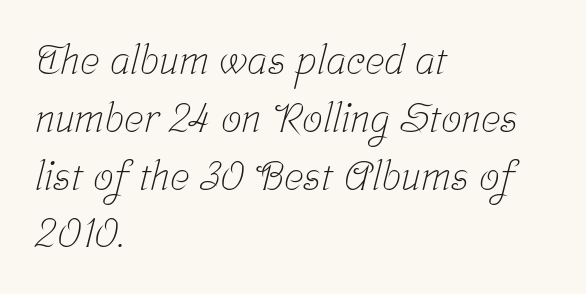
The image shows 41 px light, condensed serif type; set left-aligned, normal line spacing (1.41x), normal letter spacing, not underlined; low stroke contrast and a medium x-height.
